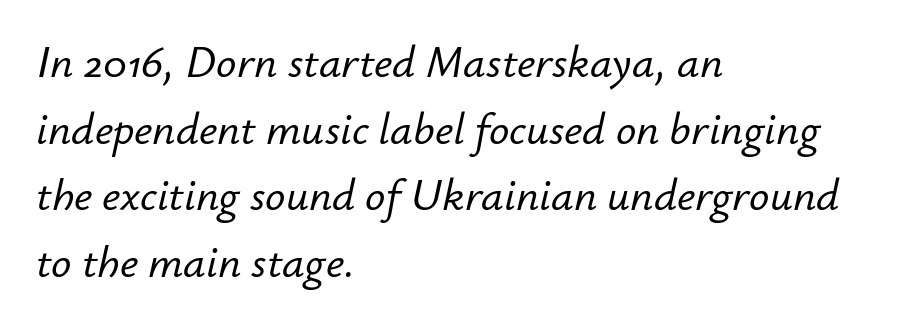
Q: Is the text italic (slanted)? A: Yes, it leans right by about 12 degrees.
Q: Is the text underlined? A: No.
Q: How is the paragraph aligned? A: Left-aligned.
Q: Is the spacing between letters normal or unusually wide? A: Normal.
Q: Is the spacing between lines tight, normal or loose? A: Normal.
Q: Width (condensed, normal, or wide)? A: Normal.
Q: Stroke contrast? A: Low.
Q: x-height? A: Small.
Q: Monospaced? A: No.
